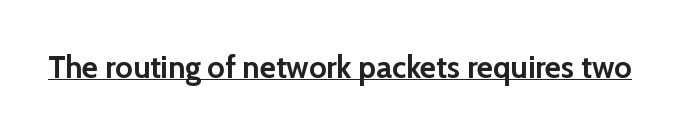
Q: Is the text bold? A: Yes.
Q: Is the text italic (slanted)? A: No, it is upright.
Q: Is the typeface a serif or a sans-serif typeface? A: Sans-serif.
Q: Is the text underlined? A: Yes.
Q: Is the spacing between letters normal or unusually wide? A: Normal.
Q: Width (condensed, normal, or wide)? A: Normal.
Q: Stroke contrast? A: Low.
Q: x-height? A: Medium.
Q: Monospaced? A: No.
